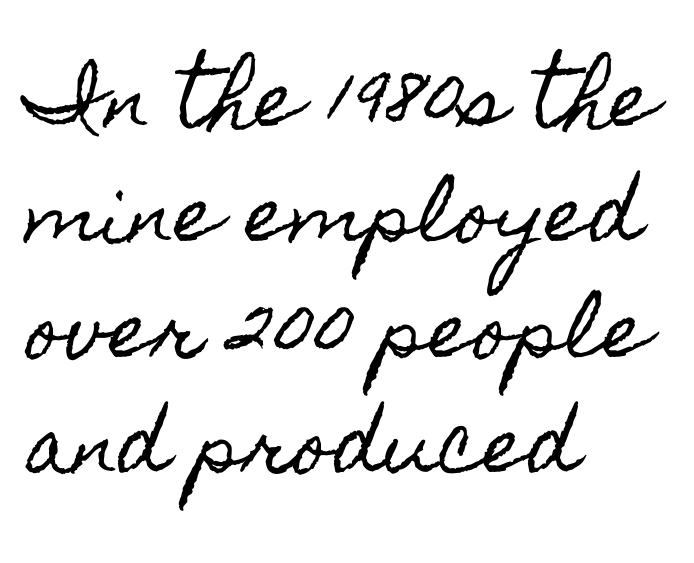
{"width": "condensed", "x_height": "small", "monospaced": "no", "underline": "no", "align": "left", "line_spacing": "normal", "line_spacing_ratio": 1.54, "letter_spacing": "normal", "letter_spacing_em": 0.0, "glyph_px": 75}
